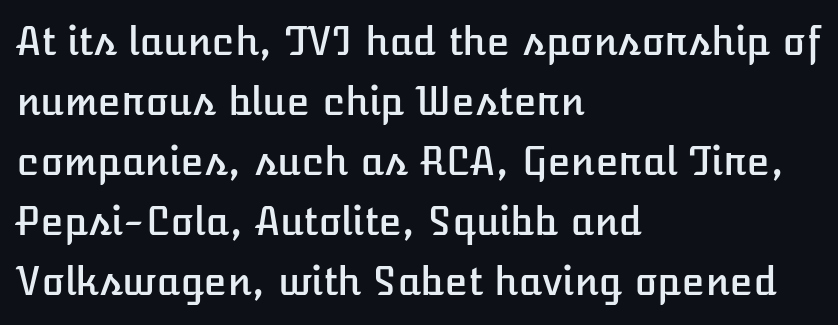
Tracking here is standard; glyphs follow each other at the usual distance. The vertical gap from one line to the next is medium. Ordinary non-slanted type is in use. A typesetter would call this proportional, since set widths differ per character. Only glyphs here, with clear space below each row. Each line starts at the same left margin while the right side varies.
